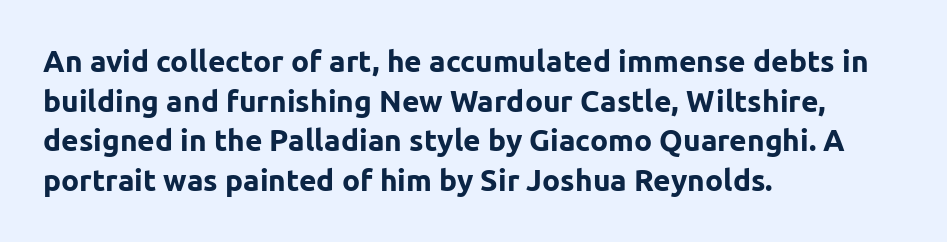
Q: Is the text bold? A: Yes.
Q: Is the text italic (slanted)? A: No, it is upright.
Q: Is the typeface a serif or a sans-serif typeface? A: Sans-serif.
Q: Is the text underlined? A: No.
Q: How is the paragraph aligned? A: Left-aligned.
Q: Is the spacing between letters normal or unusually wide? A: Normal.
Q: Is the spacing between lines tight, normal or loose? A: Normal.
Q: Width (condensed, normal, or wide)? A: Normal.
Q: Stroke contrast? A: Low.
Q: x-height? A: Medium.
Q: Monospaced? A: No.
